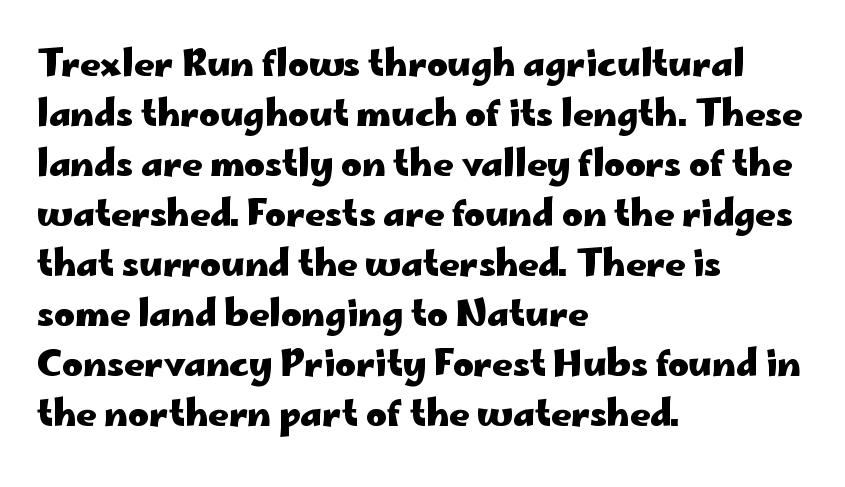
In terms of letterform style, serifs are entirely absent. The rendering uses natural spacing where letterforms have individual widths. The font's upright variant was chosen for this text. The tracking reads as untouched default to a designer's eye.
